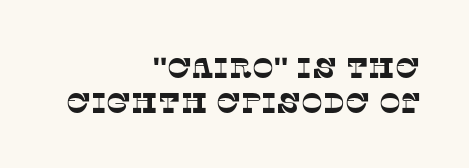
The image shows 29 px serif type; set right-aligned, line spacing 1.19x, normal letter spacing, not underlined; low stroke contrast and a large x-height.
